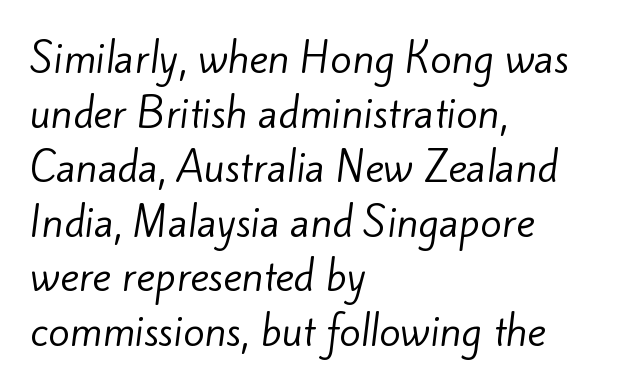
{"serif": "no", "bold": "no", "weight": "regular", "width": "normal", "stroke_contrast": "low", "x_height": "small", "monospaced": "no", "underline": "no", "align": "left", "line_spacing": "normal", "line_spacing_ratio": 1.4, "letter_spacing": "normal", "letter_spacing_em": 0.0, "glyph_px": 39}
